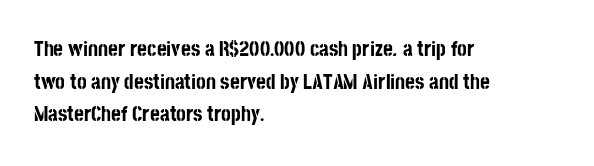
{"italic": "no", "bold": "yes", "underline": "no", "align": "left", "line_spacing": "normal", "line_spacing_ratio": 1.55, "letter_spacing": "normal", "letter_spacing_em": 0.0, "glyph_px": 21}
